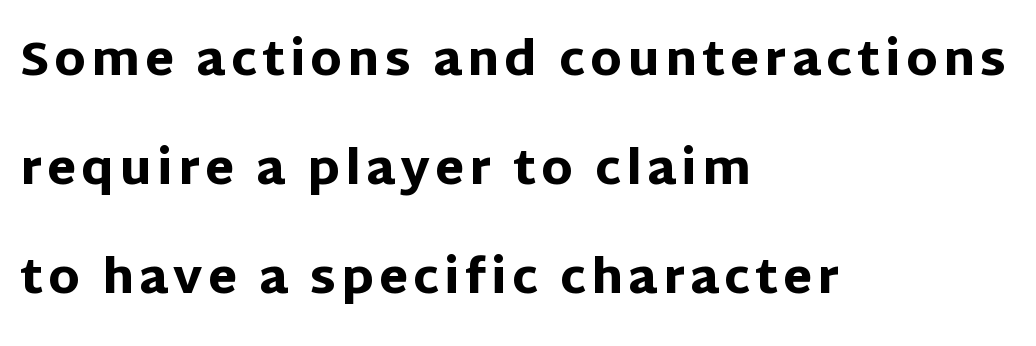
Q: Is the text bold? A: Yes.
Q: Is the text italic (slanted)? A: No, it is upright.
Q: Is the typeface a serif or a sans-serif typeface? A: Sans-serif.
Q: Is the text underlined? A: No.
Q: How is the paragraph aligned? A: Left-aligned.
Q: Is the spacing between lines tight, normal or loose? A: Loose.
Q: Width (condensed, normal, or wide)? A: Normal.
Q: Stroke contrast? A: Low.
Q: x-height? A: Large.
Q: Monospaced? A: No.
